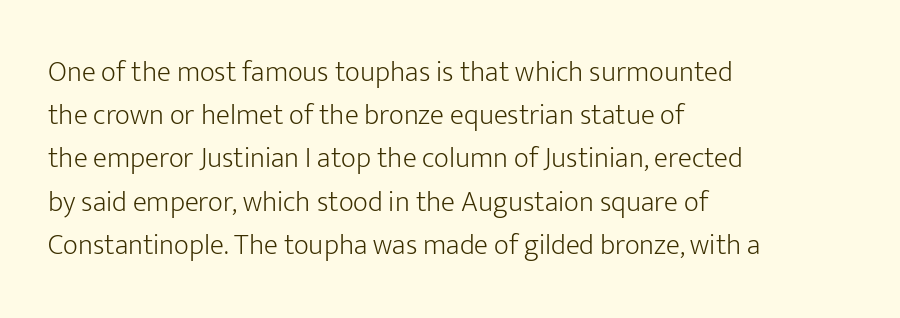
Counters stay open thanks to moderate or lighter strokes. The text block is weighted toward the left margin, trailing off unevenly rightward. In terms of letterform style, serifs are entirely absent. A typesetter would call this proportional, since set widths differ per character. Italic: no, the glyphs are upright roman.
